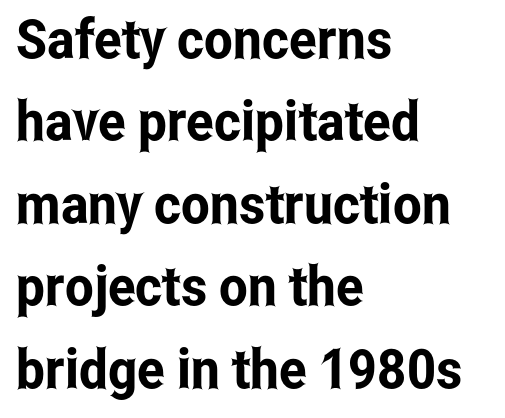
The image shows 55 px condensed sans-serif type, upright; set left-aligned, normal line spacing (1.5x), normal letter spacing, not underlined; low stroke contrast and a medium x-height.
